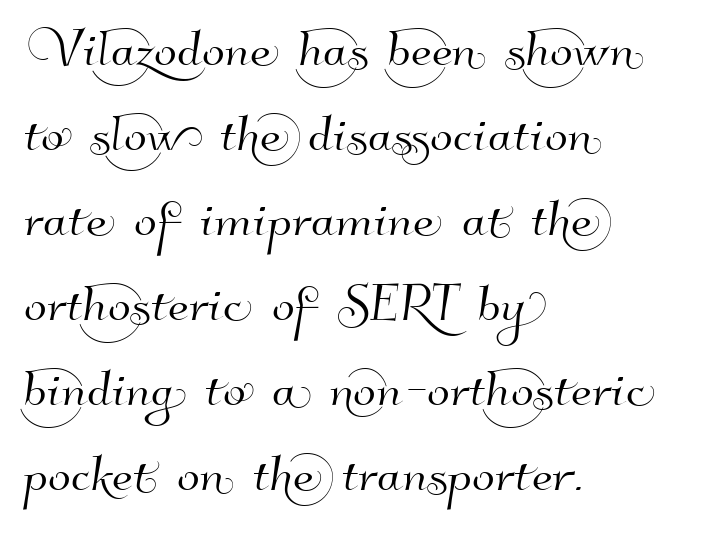
Q: Is the typeface a serif or a sans-serif typeface? A: Sans-serif.
Q: Is the text underlined? A: No.
Q: How is the paragraph aligned? A: Left-aligned.
Q: Is the spacing between letters normal or unusually wide? A: Normal.
Q: Is the spacing between lines tight, normal or loose? A: Normal.
Q: Width (condensed, normal, or wide)? A: Normal.
Q: Stroke contrast? A: High.
Q: x-height? A: Small.
Q: Monospaced? A: No.
